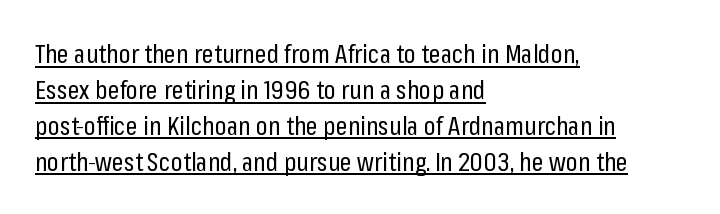
Q: Is the text bold? A: No.
Q: Is the text italic (slanted)? A: No, it is upright.
Q: Is the text underlined? A: Yes.
Q: How is the paragraph aligned? A: Left-aligned.
Q: Is the spacing between letters normal or unusually wide? A: Normal.
Q: Is the spacing between lines tight, normal or loose? A: Normal.
